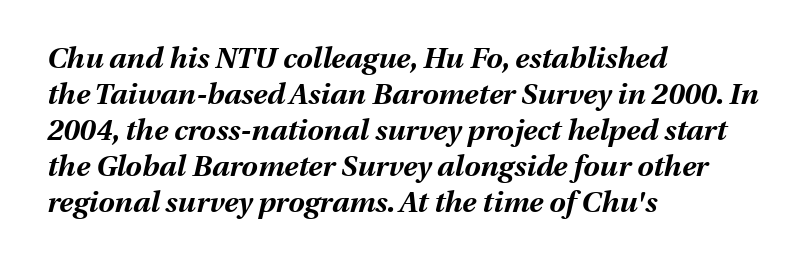
The image shows 29 px bold type, italic (leaning right); set left-aligned, line spacing 1.24x, normal letter spacing, not underlined; medium stroke contrast and a medium x-height.
